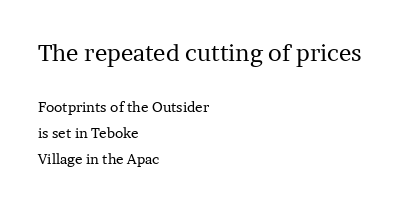
Q: Is the text bold? A: No.
Q: Is the text italic (slanted)? A: No, it is upright.
Q: Is the text underlined? A: No.
Q: How is the paragraph aligned? A: Left-aligned.
Q: Is the spacing between letters normal or unusually wide? A: Normal.
Q: Which block of text is set in a larger size, the first (top) or the second (bottom)? A: The first (top) one.
